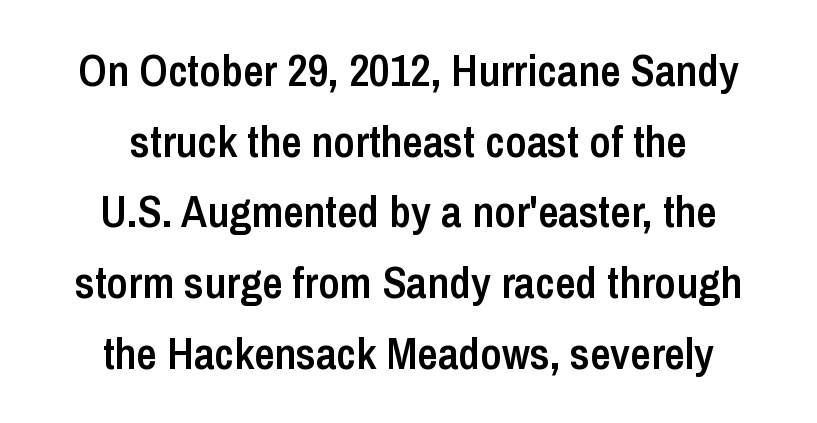
Q: Is the text bold? A: Semi-bold.
Q: Is the text italic (slanted)? A: No, it is upright.
Q: Is the typeface a serif or a sans-serif typeface? A: Sans-serif.
Q: Is the text underlined? A: No.
Q: How is the paragraph aligned? A: Centered.
Q: Is the spacing between letters normal or unusually wide? A: Normal.
Q: Is the spacing between lines tight, normal or loose? A: Normal.
Q: Width (condensed, normal, or wide)? A: Condensed.
Q: Stroke contrast? A: Low.
Q: x-height? A: Medium.
Q: Monospaced? A: No.
